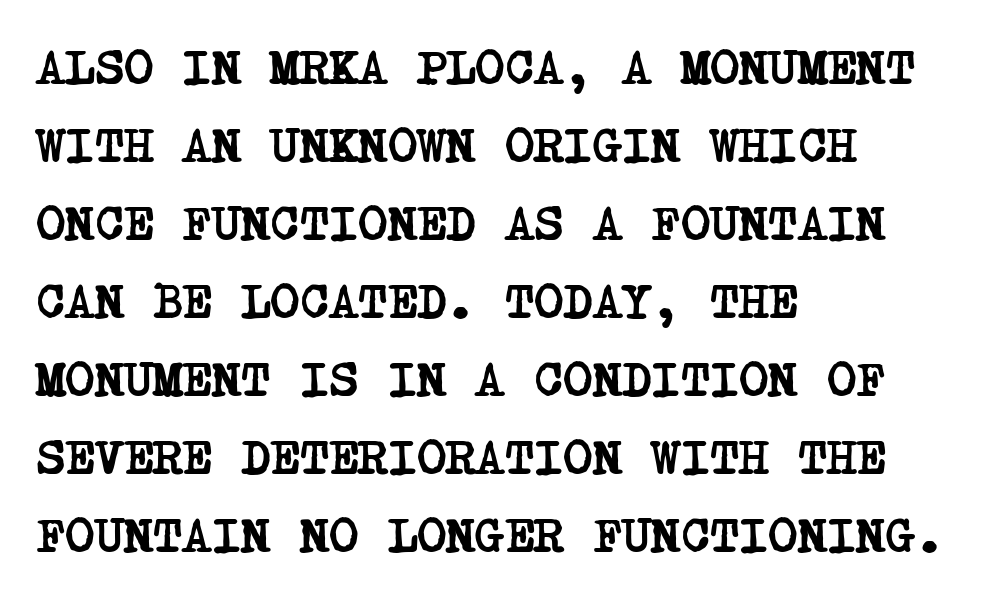
The image shows 50 px semibold, condensed serif type; set left-aligned, normal line spacing (1.56x), normal letter spacing, not underlined; low stroke contrast and a large x-height.
